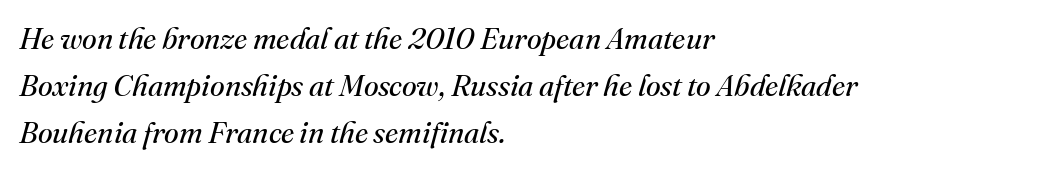
The font's italic variant was chosen for this text. Unlike a clean sans, this face finishes its strokes with serifs. Line spacing here is normal. The typesetter chose a ragged-right arrangement here. Here the designer chose a conventional face with non-uniform glyph widths.
